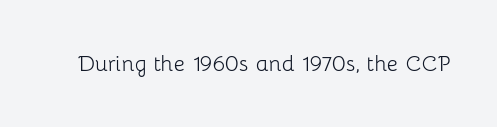
{"italic": "no", "bold": "no", "underline": "no", "letter_spacing": "normal", "letter_spacing_em": 0.0, "glyph_px": 27}
